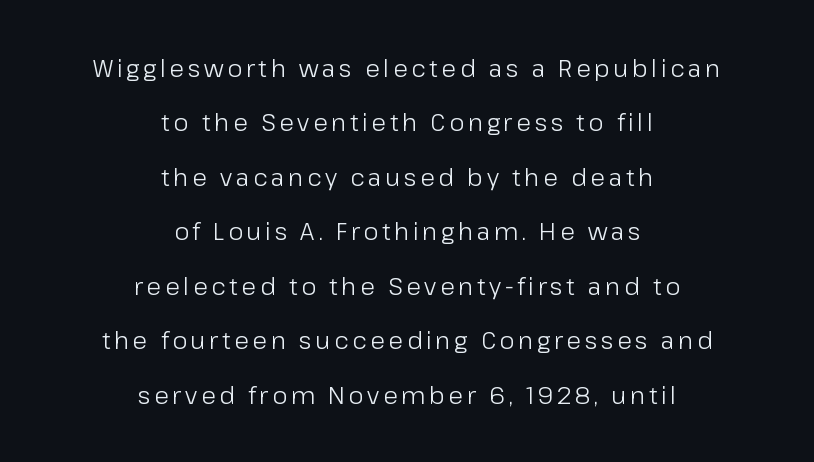
The image shows 24 px text type, upright; set centered, loose line spacing (2.27x), not underlined.
